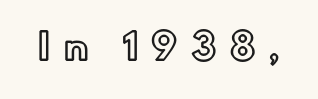
The image shows 35 px text type, upright; set unusually wide letter spacing (+0.39 em), not underlined; a small x-height.
